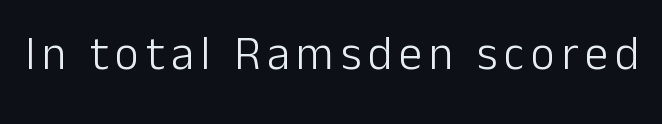
The image shows 47 px light sans-serif type, upright; set not underlined; low stroke contrast and a medium x-height.
